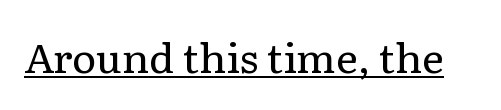
{"serif": "yes", "italic": "no", "bold": "no", "weight": "regular", "width": "normal", "stroke_contrast": "low", "x_height": "medium", "monospaced": "no", "underline": "yes", "letter_spacing": "normal", "letter_spacing_em": 0.0, "glyph_px": 41}
